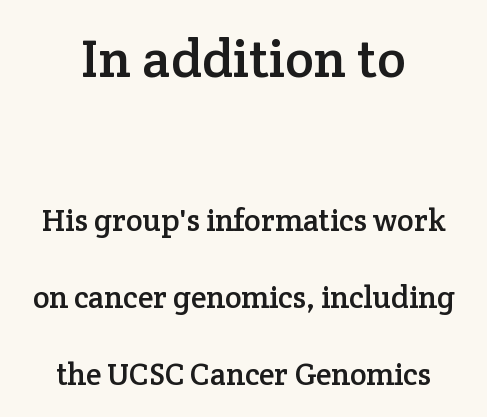
{"serif": "yes", "italic": "no", "width": "normal", "stroke_contrast": "low", "x_height": "medium", "monospaced": "no", "underline": "no", "align": "center", "line_spacing": "loose", "line_spacing_ratio": 2.48, "letter_spacing": "normal", "letter_spacing_em": 0.0, "larger_block": "first", "size_ratio": 1.74, "glyph_px": 54}
